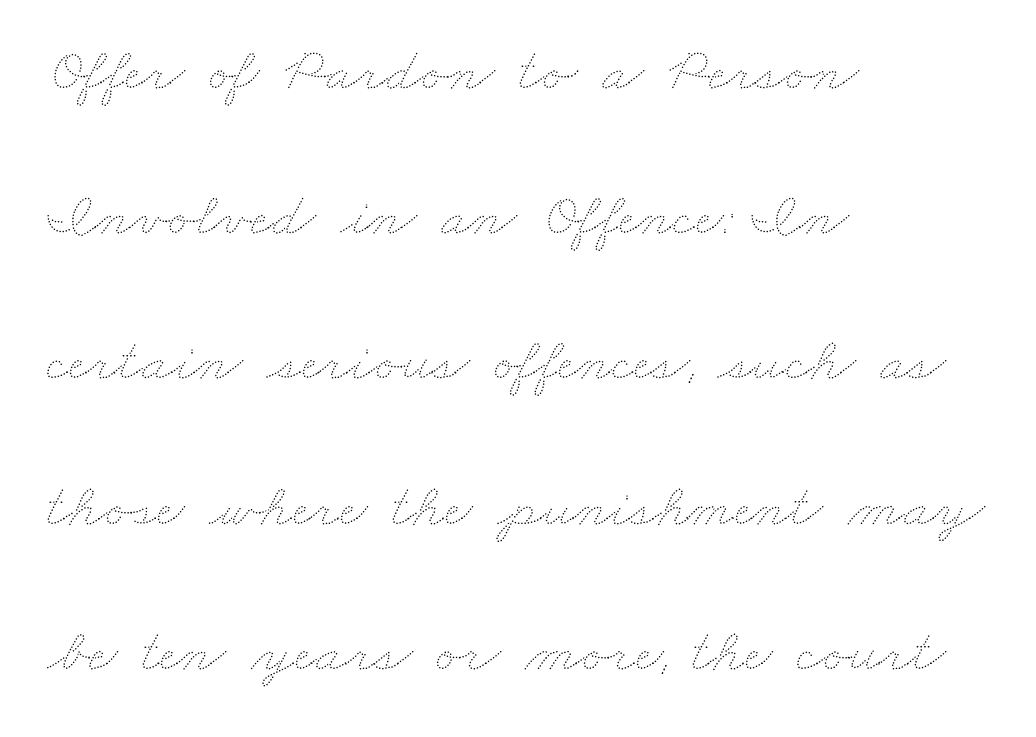
The image shows 61 px thin, wide type; set left-aligned, loose line spacing (2.38x), normal letter spacing, not underlined; medium stroke contrast and a small x-height.
